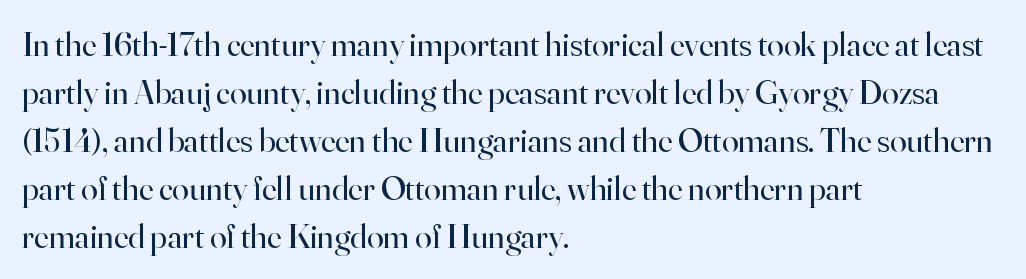
The area under the type is left untouched. The passage is arranged the way most books set body copy — flush left. Nothing unusual about the tracking: characters are spaced as the font intends. Whoever set this chose a conventional vertical rhythm. You can tell it's not italic because the verticals are truly vertical. No chunkiness to these letters — they're not bold.
